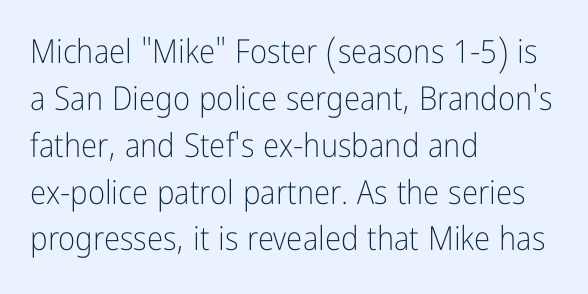
The image shows 33 px light, condensed sans-serif type, upright; set left-aligned, normal line spacing (1.42x), normal letter spacing, not underlined; low stroke contrast and a medium x-height.
